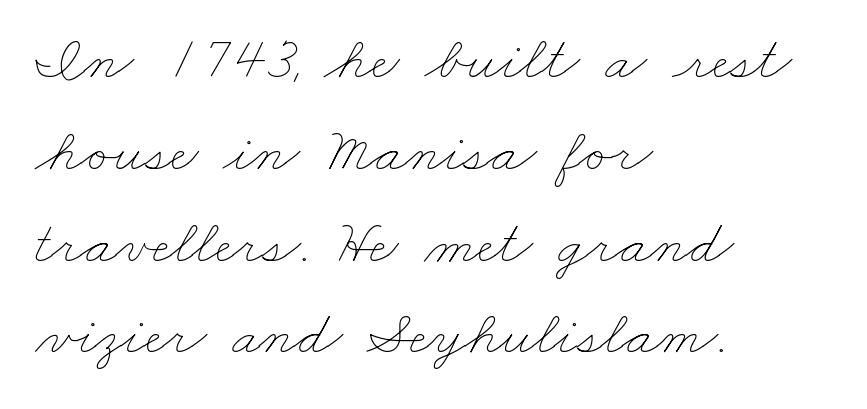
{"bold": "no", "weight": "thin", "width": "wide", "stroke_contrast": "low", "x_height": "small", "monospaced": "no", "underline": "no", "align": "left", "line_spacing": "normal", "line_spacing_ratio": 1.48, "letter_spacing": "normal", "letter_spacing_em": 0.0, "glyph_px": 62}
